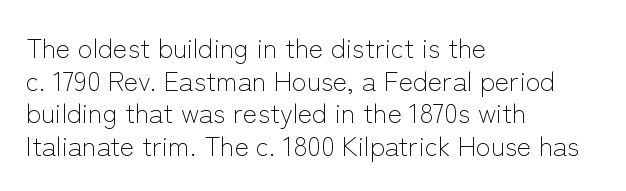
The image shows 27 px text type, upright; set left-aligned, line spacing 1.21x, normal letter spacing, not underlined.
